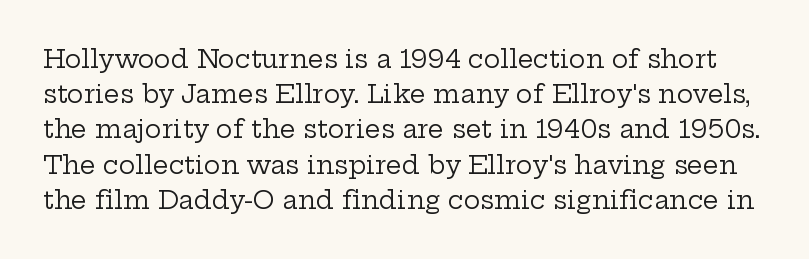
{"italic": "no", "bold": "no", "underline": "no", "line_spacing": "normal", "line_spacing_ratio": 1.41, "letter_spacing": "normal", "letter_spacing_em": 0.0, "glyph_px": 25}
